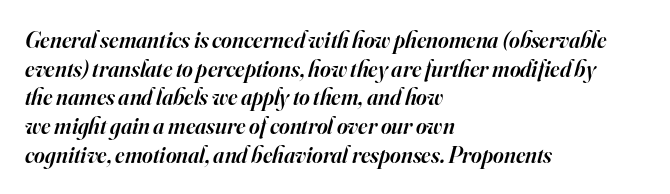
{"italic": "yes", "lean": "right", "slant_degrees": 16, "bold": "semi", "underline": "no", "align": "left", "line_spacing": "normal", "line_spacing_ratio": 1.25, "letter_spacing": "normal", "letter_spacing_em": 0.0, "glyph_px": 23}
